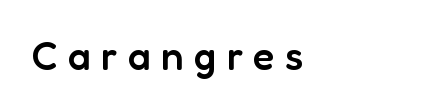
The image shows 40 px semibold sans-serif type, upright; set left-aligned, unusually wide letter spacing (+0.26 em), not underlined; low stroke contrast and a medium x-height.
